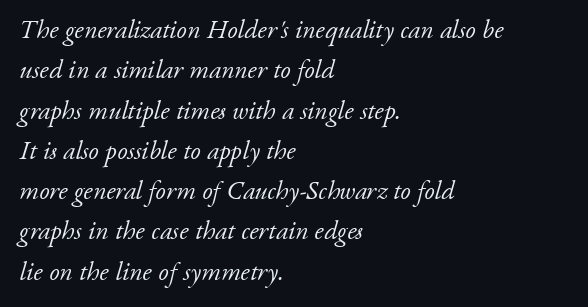
The image shows 26 px text type, italic (leaning right); set left-aligned, normal line spacing (1.55x), normal letter spacing, not underlined.
